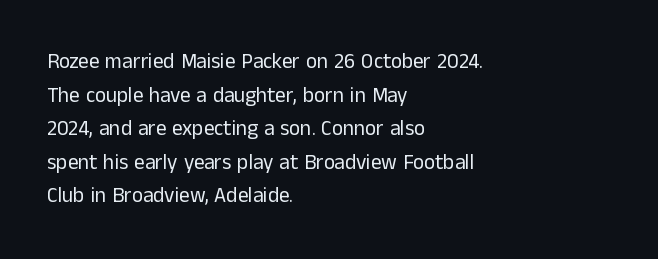
Q: Is the text bold? A: No.
Q: Is the text italic (slanted)? A: No, it is upright.
Q: Is the text underlined? A: No.
Q: How is the paragraph aligned? A: Left-aligned.
Q: Is the spacing between letters normal or unusually wide? A: Normal.
Q: Is the spacing between lines tight, normal or loose? A: Normal.
